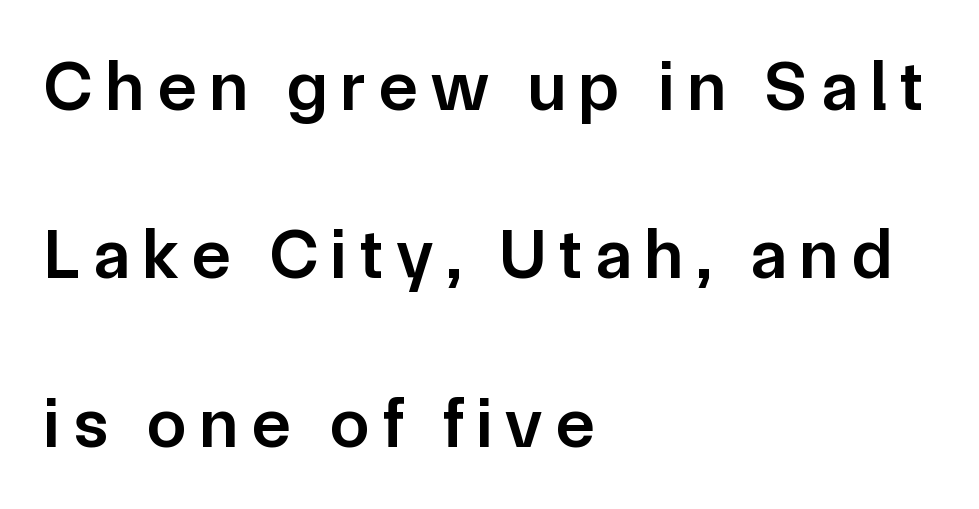
Caption: multi-line text, flush left, ragged right. A typesetter would call this proportional, since set widths differ per character. Semibold letterforms, between regular and bold. Notice the wide empty band between every row — that's loose leading. Plain, unruled lines of type.
